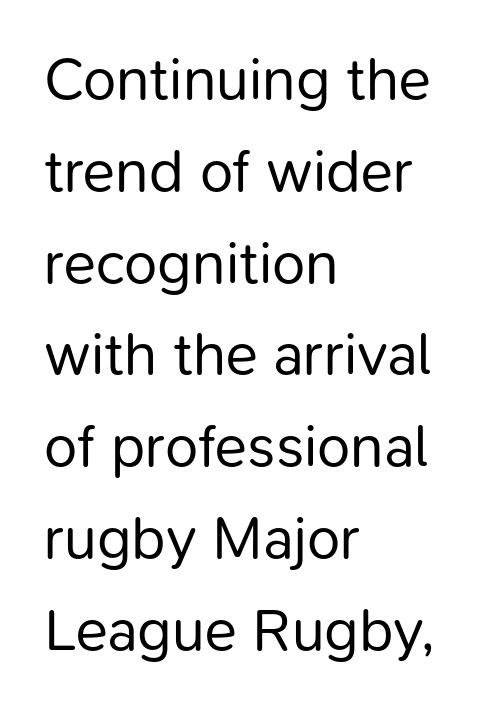
{"serif": "no", "italic": "no", "bold": "no", "weight": "regular", "width": "normal", "stroke_contrast": "low", "x_height": "medium", "monospaced": "no", "underline": "no", "align": "left", "line_spacing": "normal", "line_spacing_ratio": 1.53, "letter_spacing": "normal", "letter_spacing_em": 0.0, "glyph_px": 60}
